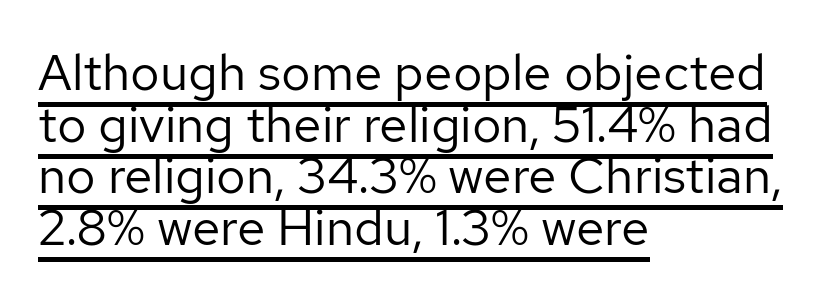
The image shows 51 px regular-weight sans-serif type, upright; set left-aligned, tight line spacing (1.01x), normal letter spacing, underlined; low stroke contrast and a medium x-height.
